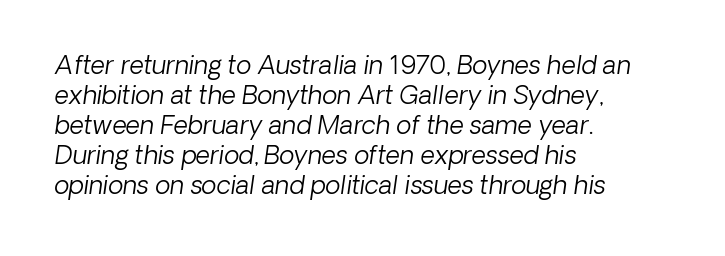
{"italic": "yes", "lean": "right", "slant_degrees": 8, "bold": "no", "underline": "no", "align": "left", "line_spacing_ratio": 1.2, "letter_spacing": "normal", "letter_spacing_em": 0.0, "glyph_px": 25}
